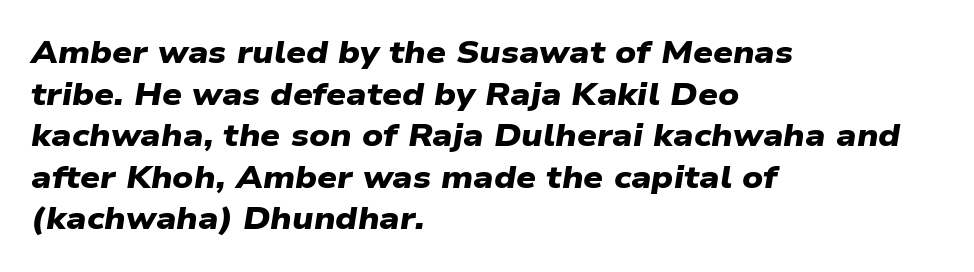
The image shows 31 px heavy, wide sans-serif type; set left-aligned, normal line spacing (1.34x), normal letter spacing, not underlined; low stroke contrast and a medium x-height.
